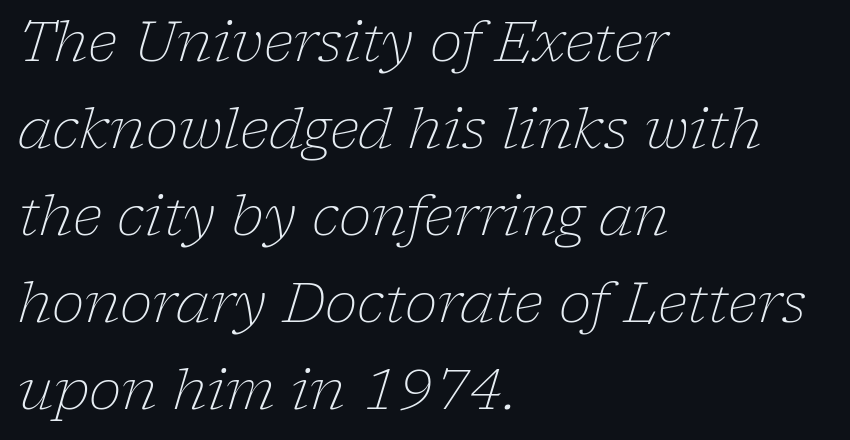
Clear beneath every line of the passage. The passage is arranged the way most books set body copy — flush left. Examine the stroke ends and you'll spot serifs. Observe the ordinary spacing: letters are neighbours, not strangers. The letters advance in unequal steps, a hallmark of proportional type. Students, observe: this is what conventionally led text looks like.
